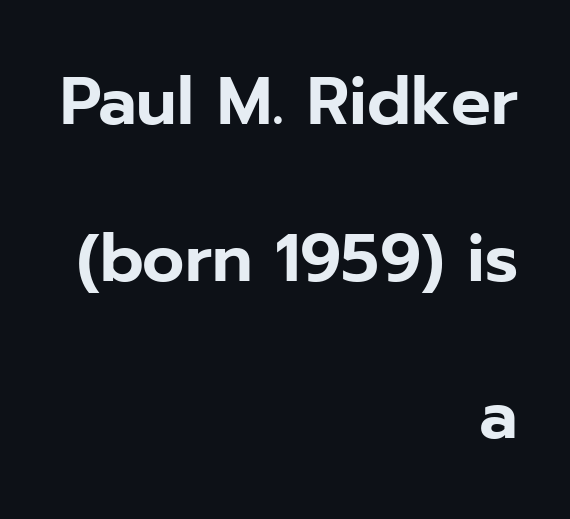
The glyphs in this specimen are sans serif. A typesetter would call this zero additional tracking. The axis of the letterforms is exactly vertical. Here the designer chose a conventional face with non-uniform glyph widths. The paragraph shown leans on its right margin. This block would shrink considerably if given ordinary leading; it's expanded now.
